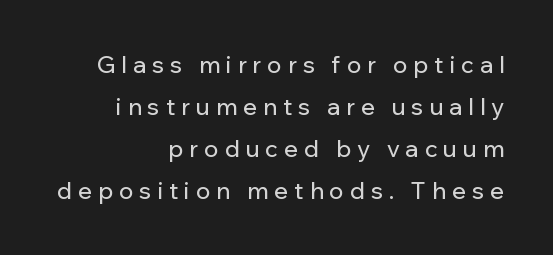
Q: Is the text italic (slanted)? A: No, it is upright.
Q: Is the text underlined? A: No.
Q: How is the paragraph aligned? A: Right-aligned.
Q: Is the spacing between letters normal or unusually wide? A: Unusually wide.
